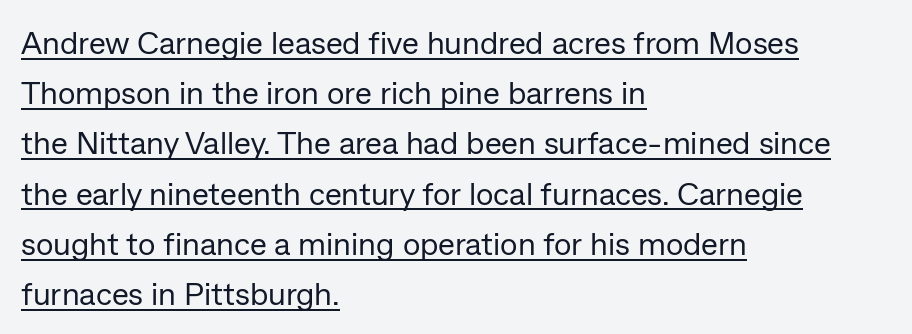
The image shows 32 px regular-weight sans-serif type, upright; set left-aligned, normal line spacing (1.57x), normal letter spacing, underlined; low stroke contrast and a medium x-height.
